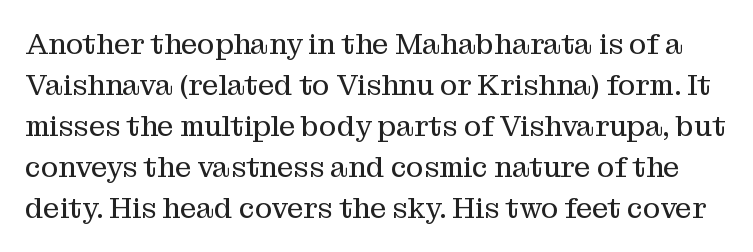
Q: Is the text bold? A: No.
Q: Is the text italic (slanted)? A: No, it is upright.
Q: Is the typeface a serif or a sans-serif typeface? A: Serif.
Q: Is the text underlined? A: No.
Q: Is the spacing between letters normal or unusually wide? A: Normal.
Q: Is the spacing between lines tight, normal or loose? A: Normal.
Q: Width (condensed, normal, or wide)? A: Normal.
Q: Stroke contrast? A: Medium.
Q: x-height? A: Medium.
Q: Monospaced? A: No.
